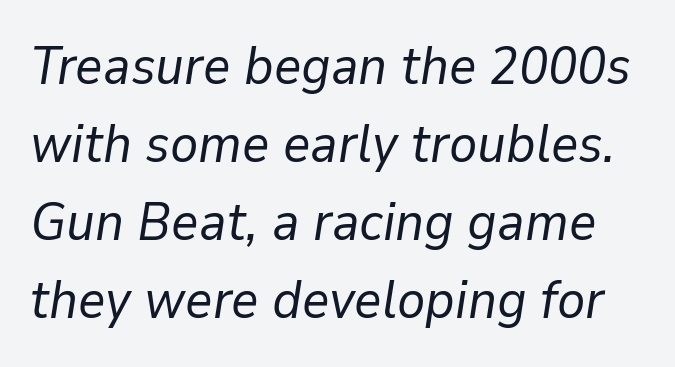
{"italic": "yes", "lean": "right", "slant_degrees": 9, "bold": "no", "weight": "regular", "width": "normal", "stroke_contrast": "low", "x_height": "medium", "monospaced": "no", "underline": "no", "line_spacing": "normal", "line_spacing_ratio": 1.47, "letter_spacing": "normal", "letter_spacing_em": 0.0, "glyph_px": 53}
